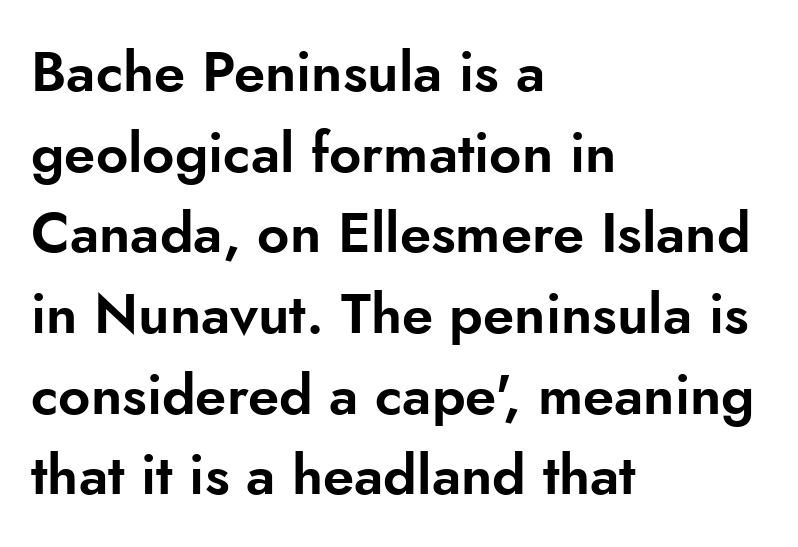
This block has exactly the height ordinary leading produces. This sample uses an upright cut, with every glyph sitting square on the baseline. The string is rendered with underlining switched off. Font category for this specimen: sans-serif. The passage shown is typed in a proportional face where columns would drift.
